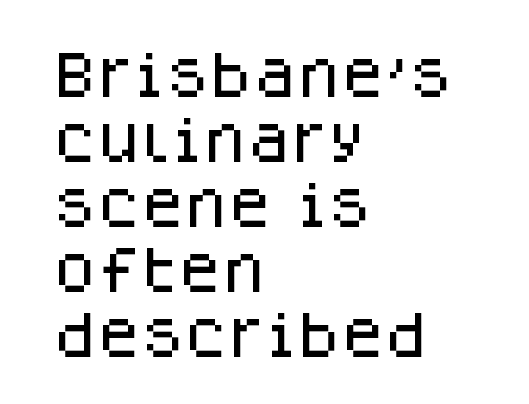
Q: Is the text italic (slanted)? A: No, it is upright.
Q: Is the typeface a serif or a sans-serif typeface? A: Sans-serif.
Q: Is the text underlined? A: No.
Q: How is the paragraph aligned? A: Left-aligned.
Q: Is the spacing between letters normal or unusually wide? A: Normal.
Q: Is the spacing between lines tight, normal or loose? A: Normal.
Q: Width (condensed, normal, or wide)? A: Normal.
Q: Stroke contrast? A: Low.
Q: x-height? A: Large.
Q: Monospaced? A: No.
